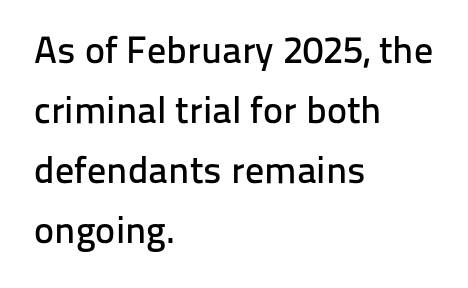
Q: Is the text italic (slanted)? A: No, it is upright.
Q: Is the typeface a serif or a sans-serif typeface? A: Sans-serif.
Q: Is the text underlined? A: No.
Q: How is the paragraph aligned? A: Left-aligned.
Q: Is the spacing between letters normal or unusually wide? A: Normal.
Q: Is the spacing between lines tight, normal or loose? A: Normal.
Q: Width (condensed, normal, or wide)? A: Normal.
Q: Stroke contrast? A: Low.
Q: x-height? A: Medium.
Q: Monospaced? A: No.
